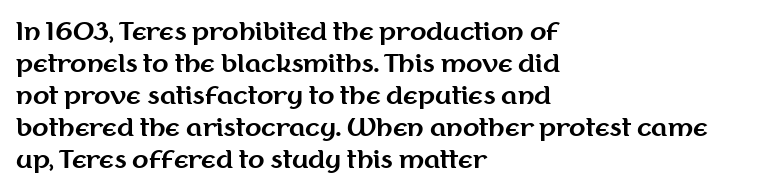
The image shows 24 px bold type, upright; set left-aligned, normal line spacing (1.33x), normal letter spacing, not underlined.
